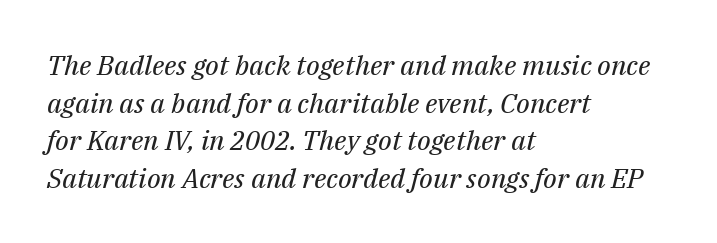
Students, note that the glyphs here touch the page at normal intervals. Each new line begins a customary step beneath the previous one. Anything drawn beneath the words? Only blank space. Letters have the restrained weight of plain body copy at most.
